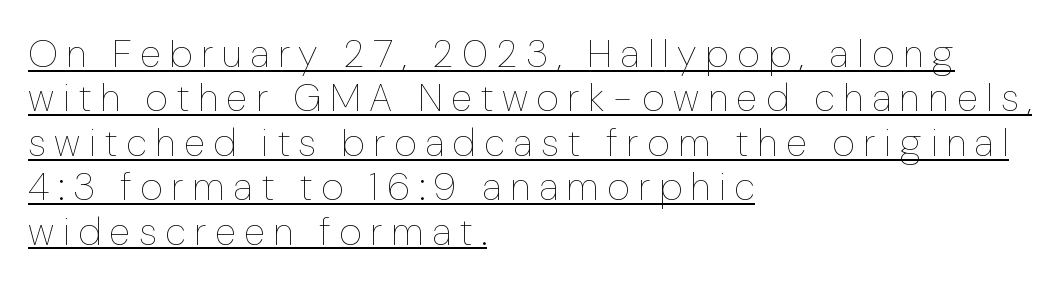
Q: Is the text bold? A: No.
Q: Is the text italic (slanted)? A: No, it is upright.
Q: Is the text underlined? A: Yes.
Q: How is the paragraph aligned? A: Left-aligned.
Q: Is the spacing between letters normal or unusually wide? A: Unusually wide.
Q: Is the spacing between lines tight, normal or loose? A: Tight.
Q: Width (condensed, normal, or wide)? A: Normal.
Q: Stroke contrast? A: Low.
Q: x-height? A: Medium.
Q: Monospaced? A: No.
